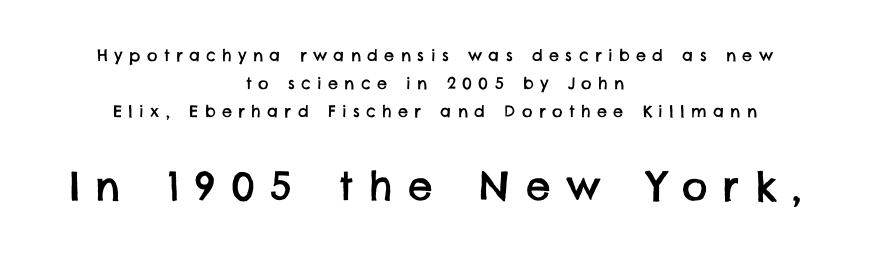
Q: Is the typeface a serif or a sans-serif typeface? A: Sans-serif.
Q: Is the text underlined? A: No.
Q: How is the paragraph aligned? A: Centered.
Q: Is the spacing between letters normal or unusually wide? A: Unusually wide.
Q: Which block of text is set in a larger size, the first (top) or the second (bottom)? A: The second (bottom) one.
Q: Width (condensed, normal, or wide)? A: Normal.
Q: Stroke contrast? A: Low.
Q: x-height? A: Large.
Q: Monospaced? A: No.
